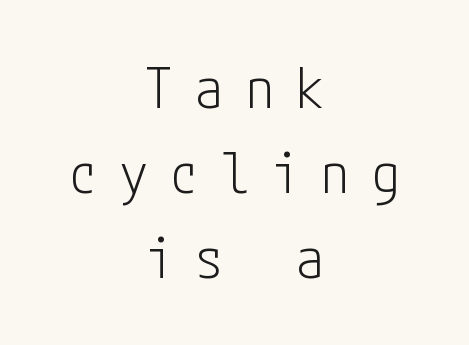
{"serif": "no", "italic": "no", "bold": "no", "weight": "light", "width": "condensed", "stroke_contrast": "low", "x_height": "medium", "underline": "no", "align": "center", "line_spacing": "normal", "line_spacing_ratio": 1.52, "letter_spacing": "wide", "letter_spacing_em": 0.4, "glyph_px": 56}
